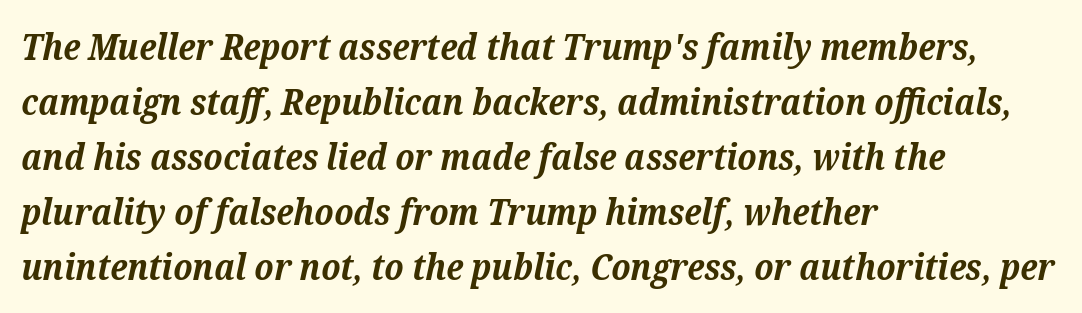
The image shows 36 px bold serif type, italic (leaning right); set left-aligned, normal line spacing (1.53x), normal letter spacing, not underlined; medium stroke contrast and a medium x-height.
